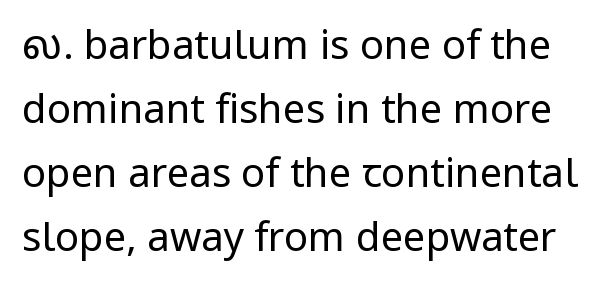
This sample has the flowing, uneven cadence of proportional lettering. Notice how the stems are strictly vertical — no italics here. Vertically, the passage feels balanced, rows spaced as you'd expect. No word sits above an underline.
